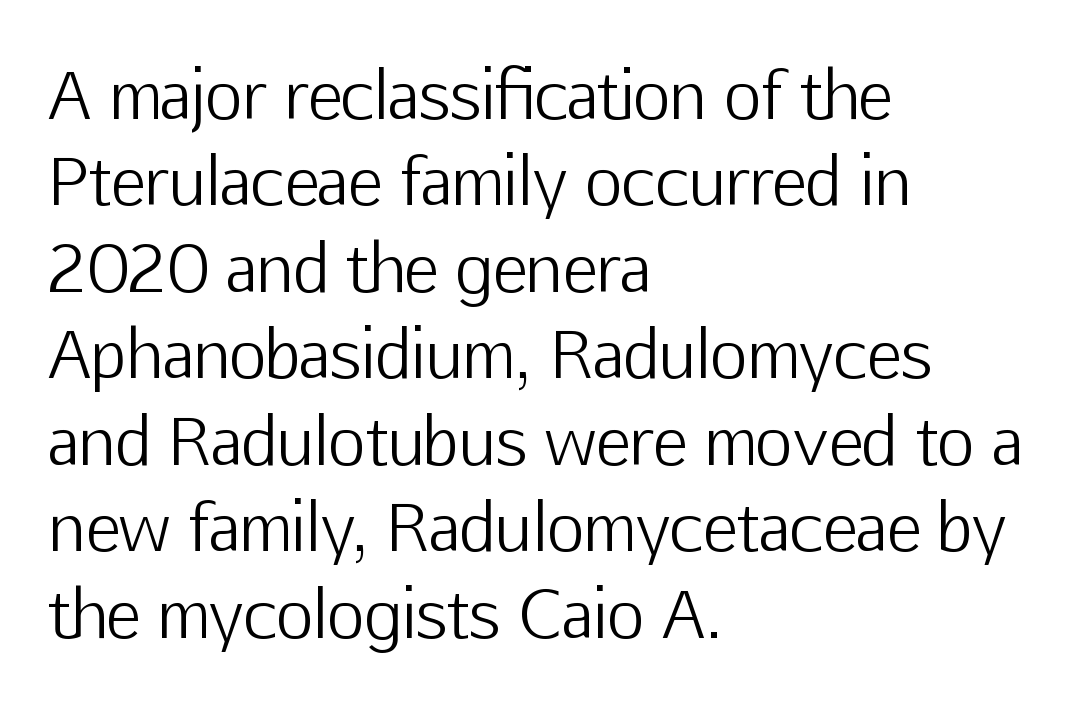
A typesetter would call this proportional, since set widths differ per character. The line-height multiplier appears to be the usual default. Typeset ragged right — the left edge is the straight one. The letters look calm and open, with moderate or lighter stems.
